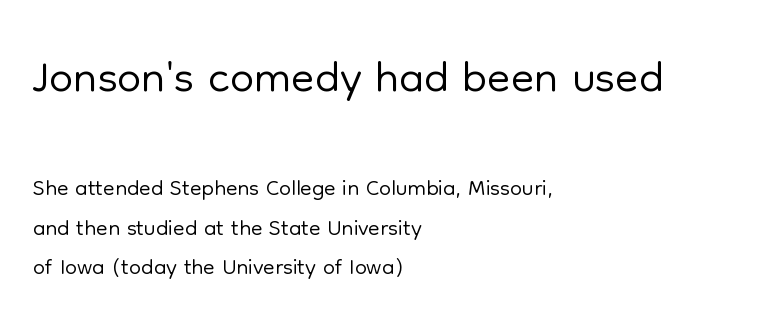
{"serif": "no", "italic": "no", "bold": "no", "weight": "light", "width": "normal", "stroke_contrast": "low", "x_height": "medium", "monospaced": "no", "underline": "no", "align": "left", "line_spacing_ratio": 1.16, "letter_spacing": "normal", "letter_spacing_em": 0.0, "larger_block": "first", "size_ratio": 2.0, "glyph_px": 68}
